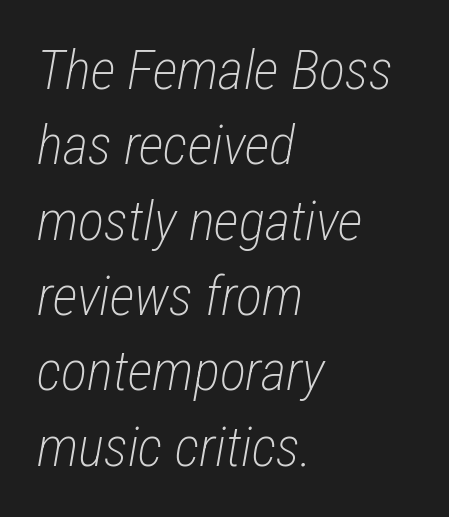
{"italic": "yes", "lean": "right", "slant_degrees": 12, "bold": "no", "weight": "light", "width": "condensed", "stroke_contrast": "low", "x_height": "medium", "monospaced": "no", "underline": "no", "align": "left", "line_spacing": "normal", "line_spacing_ratio": 1.37, "letter_spacing": "normal", "letter_spacing_em": 0.0, "glyph_px": 55}
